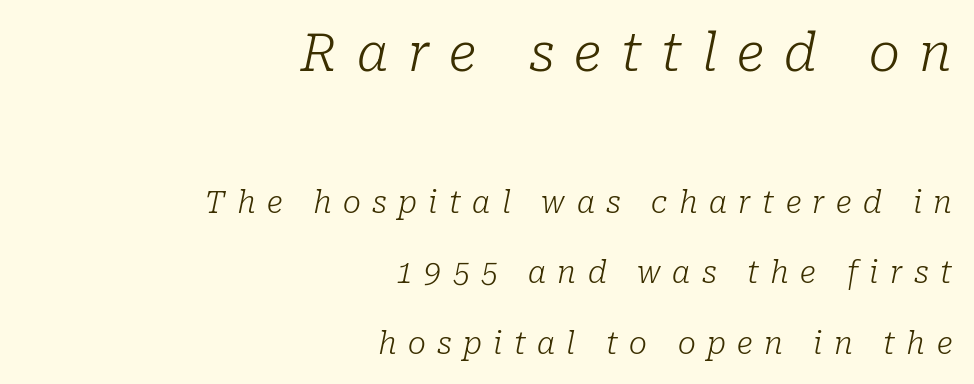
The foot of each line stays bare and open. The passage is arranged like a letterhead date or caption credit — flush right. The whole block is typeset with a tilt. Large over small — that's the arrangement of the two blocks here. The horizontal fit of the characters is loose and conspicuously gappy. Each letter keeps its own natural width here, so spacing adapts to shape.
